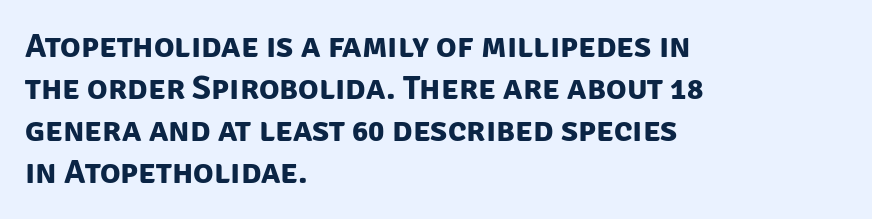
{"serif": "no", "bold": "yes", "weight": "bold", "width": "normal", "stroke_contrast": "low", "x_height": "large", "monospaced": "no", "underline": "no", "align": "left", "line_spacing_ratio": 1.24, "letter_spacing": "normal", "letter_spacing_em": 0.0, "glyph_px": 34}
